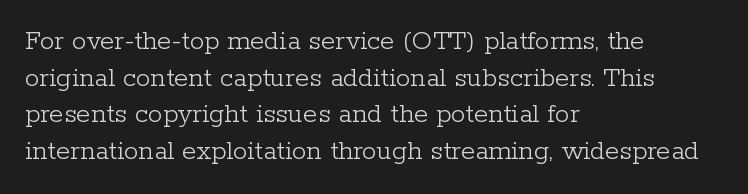
{"serif": "yes", "italic": "no", "bold": "no", "weight": "light", "width": "normal", "stroke_contrast": "low", "x_height": "medium", "monospaced": "no", "underline": "no", "align": "left", "line_spacing": "normal", "line_spacing_ratio": 1.26, "letter_spacing": "normal", "letter_spacing_em": 0.0, "glyph_px": 29}
